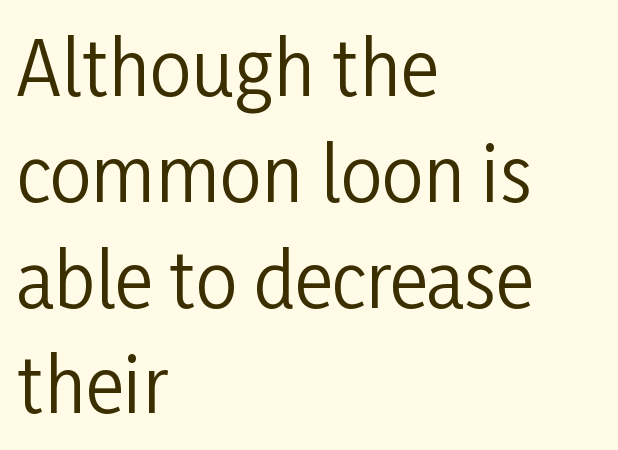
Q: Is the text bold? A: No.
Q: Is the text italic (slanted)? A: No, it is upright.
Q: Is the typeface a serif or a sans-serif typeface? A: Sans-serif.
Q: Is the text underlined? A: No.
Q: How is the paragraph aligned? A: Left-aligned.
Q: Is the spacing between letters normal or unusually wide? A: Normal.
Q: Is the spacing between lines tight, normal or loose? A: Normal.
Q: Width (condensed, normal, or wide)? A: Condensed.
Q: Stroke contrast? A: Low.
Q: x-height? A: Medium.
Q: Monospaced? A: No.
